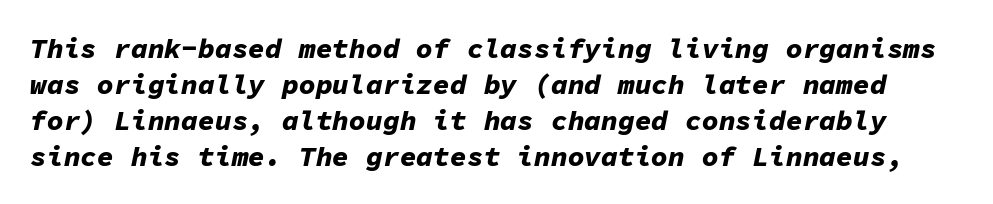
Q: Is the text bold? A: Yes.
Q: Is the text italic (slanted)? A: Yes, it leans right by about 11 degrees.
Q: Is the text underlined? A: No.
Q: Is the spacing between letters normal or unusually wide? A: Normal.
Q: Is the spacing between lines tight, normal or loose? A: Normal.
Q: Width (condensed, normal, or wide)? A: Normal.
Q: Stroke contrast? A: Low.
Q: x-height? A: Medium.
Q: Monospaced? A: Yes.
